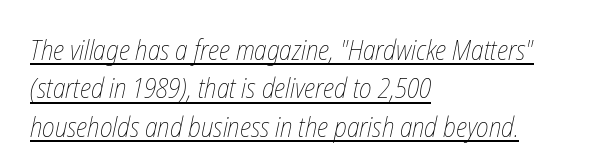
Q: Is the text bold? A: No.
Q: Is the text underlined? A: Yes.
Q: How is the paragraph aligned? A: Left-aligned.
Q: Is the spacing between letters normal or unusually wide? A: Normal.
Q: Is the spacing between lines tight, normal or loose? A: Normal.
Q: Width (condensed, normal, or wide)? A: Condensed.
Q: Stroke contrast? A: Low.
Q: x-height? A: Medium.
Q: Monospaced? A: No.
